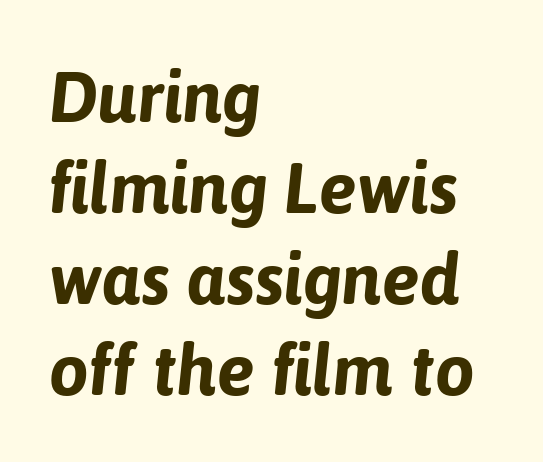
The image shows 71 px bold type, italic (leaning right); set left-aligned, normal line spacing (1.28x), normal letter spacing, not underlined; low stroke contrast and a medium x-height.
